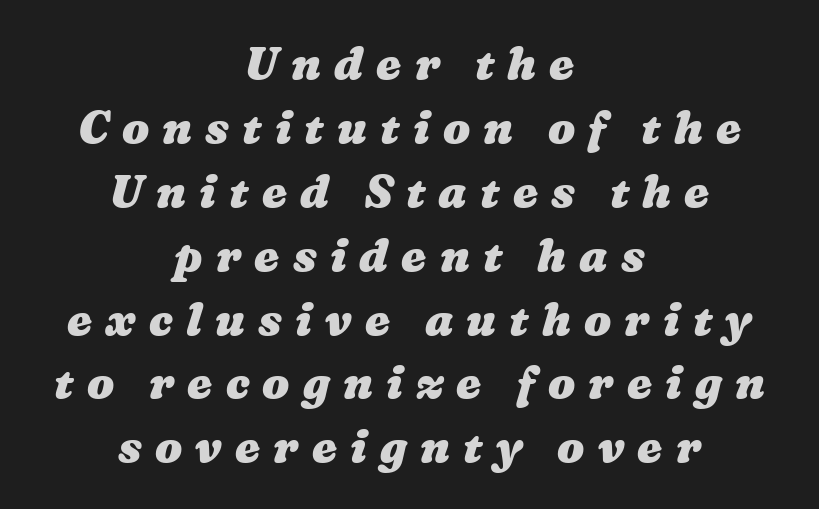
{"bold": "yes", "weight": "heavy", "width": "wide", "stroke_contrast": "medium", "x_height": "medium", "monospaced": "no", "underline": "no", "align": "center", "line_spacing": "normal", "line_spacing_ratio": 1.42, "letter_spacing": "wide", "letter_spacing_em": 0.29, "glyph_px": 45}
